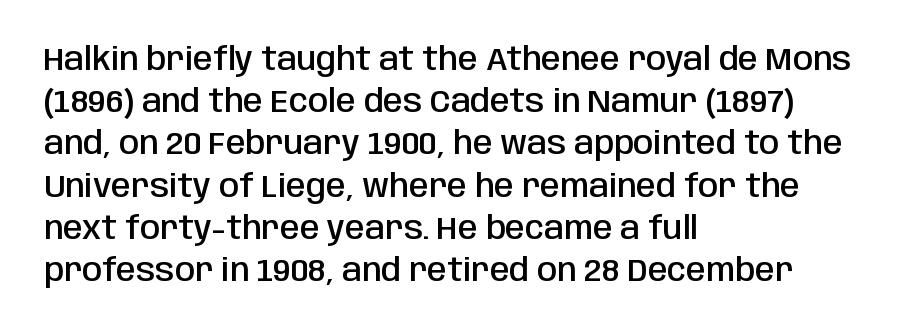
{"serif": "no", "italic": "no", "bold": "semi", "weight": "semibold", "width": "condensed", "stroke_contrast": "low", "x_height": "large", "monospaced": "no", "underline": "no", "align": "left", "line_spacing": "normal", "line_spacing_ratio": 1.32, "letter_spacing": "normal", "letter_spacing_em": 0.0, "glyph_px": 32}
